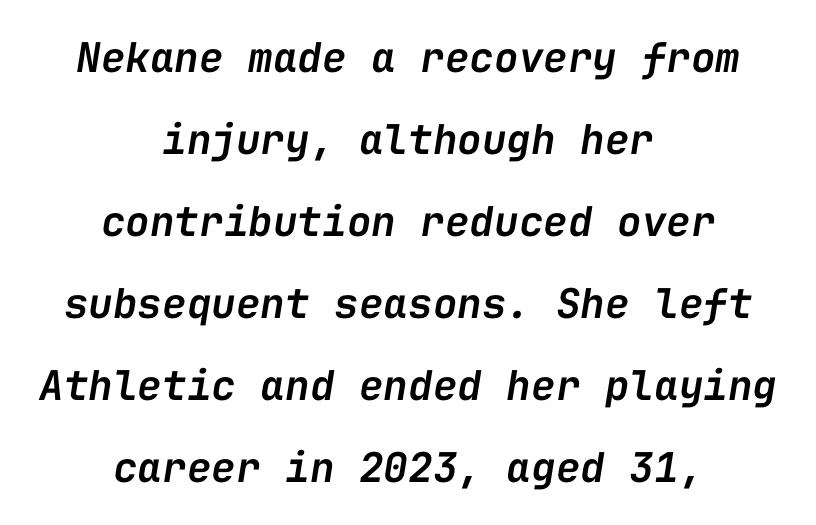
{"italic": "yes", "lean": "right", "slant_degrees": 9, "bold": "semi", "weight": "semibold", "width": "normal", "stroke_contrast": "low", "x_height": "medium", "monospaced": "yes", "underline": "no", "align": "center", "line_spacing": "loose", "line_spacing_ratio": 2.0, "letter_spacing": "normal", "letter_spacing_em": 0.0, "glyph_px": 41}
